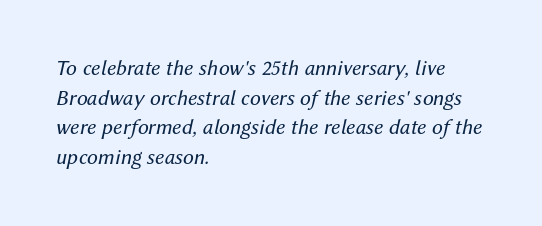
A normal amount of white space separates one row of letters from the next. Tracking here is standard; glyphs follow each other at the usual distance. Line starts are locked; line ends wander. Check under the words: just untouched page. Stroke mass is kept to a normal reading level or below. Would a proofreader flag this as italicized? Yes.
